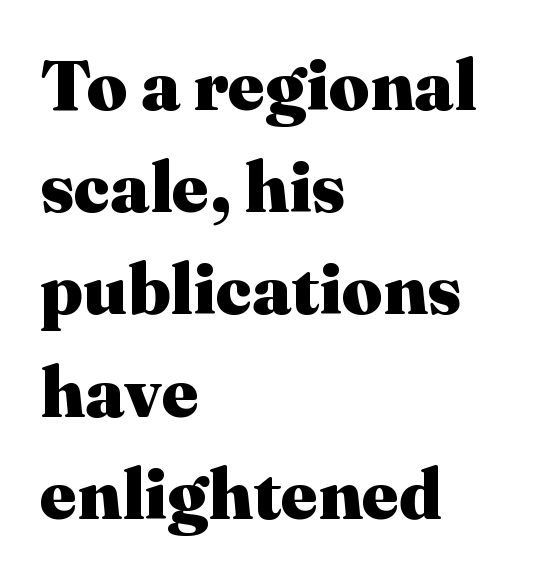
Beneath every word, the page is bare. A typesetter would call this proportional, since set widths differ per character. Notice how the passage keeps a crisp vertical edge on the left only. Stroke terminals: seriffed. The leading is moderate, giving the passage an even texture. No italicization has been applied; the sample stays upright.
